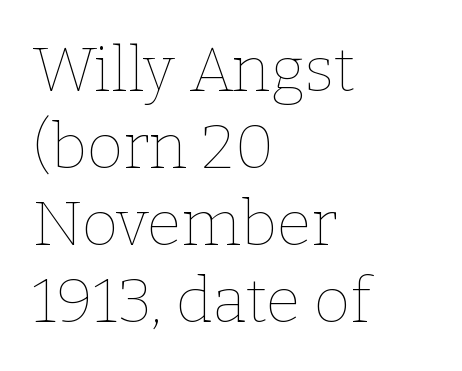
The image shows 63 px thin type, upright; set left-aligned, line spacing 1.22x, normal letter spacing, not underlined; low stroke contrast and a medium x-height.
